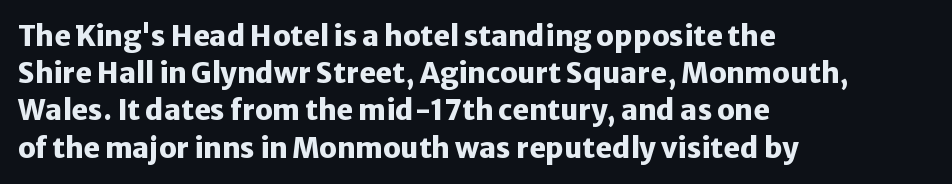
Q: Is the text bold? A: Yes.
Q: Is the text italic (slanted)? A: No, it is upright.
Q: Is the typeface a serif or a sans-serif typeface? A: Sans-serif.
Q: Is the text underlined? A: No.
Q: How is the paragraph aligned? A: Left-aligned.
Q: Is the spacing between letters normal or unusually wide? A: Normal.
Q: Is the spacing between lines tight, normal or loose? A: Normal.
Q: Width (condensed, normal, or wide)? A: Normal.
Q: Stroke contrast? A: Low.
Q: x-height? A: Medium.
Q: Monospaced? A: No.
